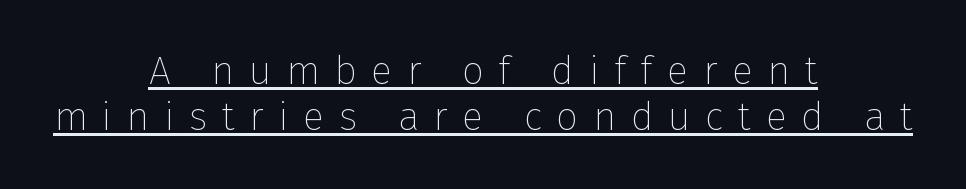
The characters are drawn with everyday or finer stroke widths. Typeset on center — no edge is straight. Emphasis is given by a line drawn under the lettering. Font category for this specimen: sans-serif.
